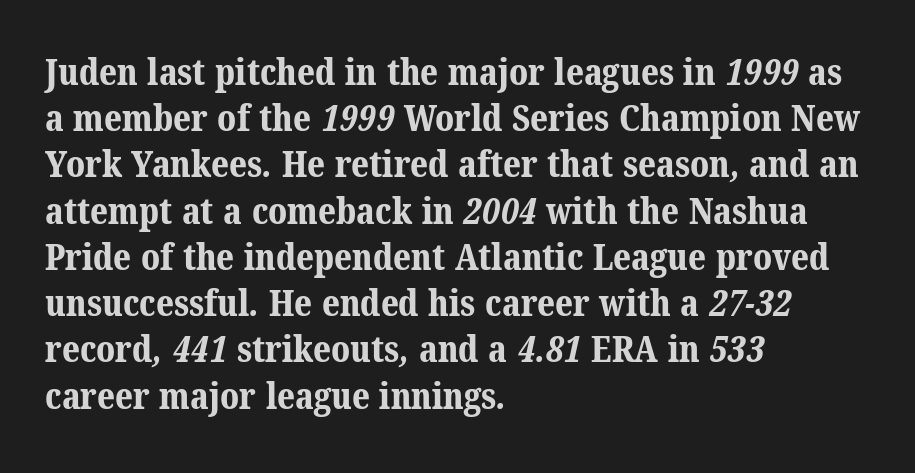
Q: Is the text bold? A: Yes.
Q: Is the typeface a serif or a sans-serif typeface? A: Serif.
Q: Is the text underlined? A: No.
Q: How is the paragraph aligned? A: Left-aligned.
Q: Is the spacing between letters normal or unusually wide? A: Normal.
Q: Is the spacing between lines tight, normal or loose? A: Normal.
Q: Width (condensed, normal, or wide)? A: Normal.
Q: Stroke contrast? A: Medium.
Q: x-height? A: Medium.
Q: Monospaced? A: No.
